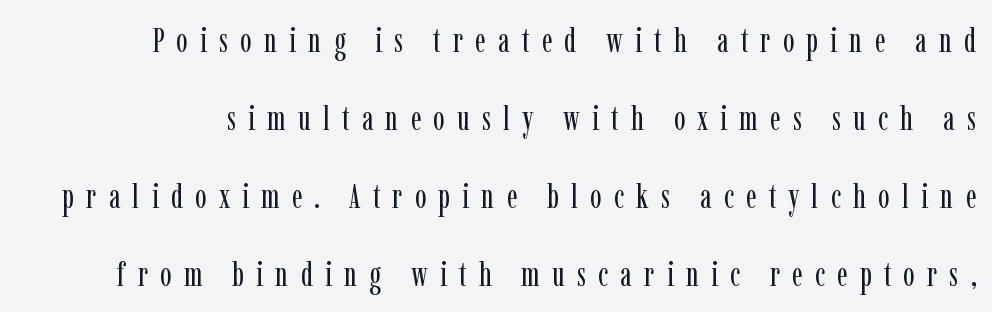
Q: Is the text bold? A: No.
Q: Is the text italic (slanted)? A: No, it is upright.
Q: Is the typeface a serif or a sans-serif typeface? A: Serif.
Q: Is the text underlined? A: No.
Q: Is the spacing between letters normal or unusually wide? A: Unusually wide.
Q: Is the spacing between lines tight, normal or loose? A: Loose.
Q: Width (condensed, normal, or wide)? A: Condensed.
Q: Stroke contrast? A: Low.
Q: x-height? A: Medium.
Q: Monospaced? A: No.
